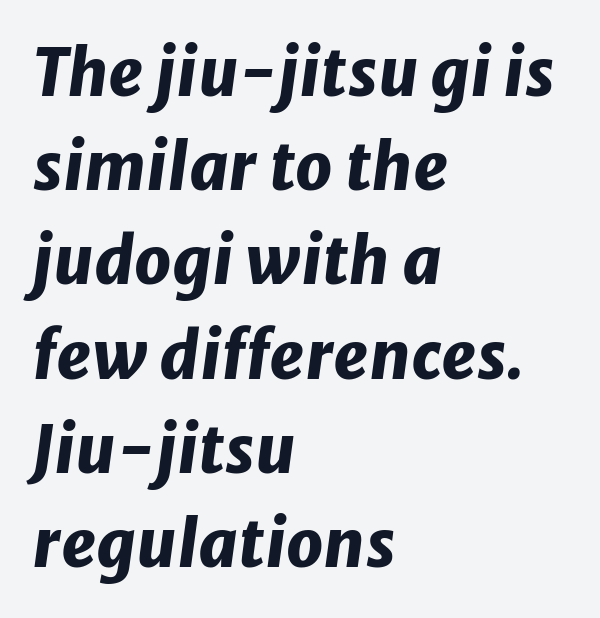
Q: Is the text bold? A: Yes.
Q: Is the text italic (slanted)? A: Yes, it leans right by about 8 degrees.
Q: Is the text underlined? A: No.
Q: How is the paragraph aligned? A: Left-aligned.
Q: Is the spacing between letters normal or unusually wide? A: Normal.
Q: Is the spacing between lines tight, normal or loose? A: Normal.
Q: Width (condensed, normal, or wide)? A: Normal.
Q: Stroke contrast? A: Low.
Q: x-height? A: Medium.
Q: Monospaced? A: No.
